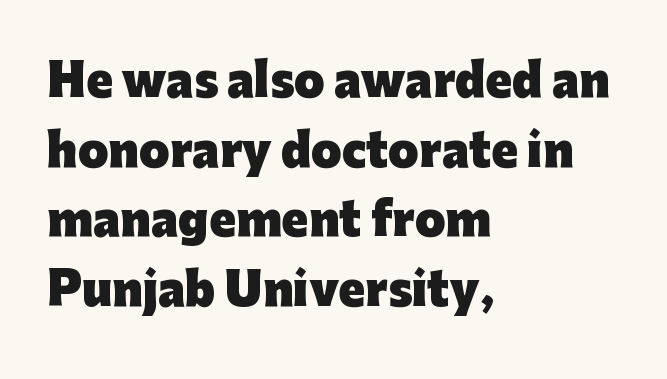
{"serif": "no", "italic": "no", "bold": "yes", "weight": "heavy", "width": "normal", "stroke_contrast": "low", "x_height": "medium", "monospaced": "no", "underline": "no", "align": "left", "line_spacing": "normal", "line_spacing_ratio": 1.58, "letter_spacing": "normal", "letter_spacing_em": 0.0, "glyph_px": 44}
